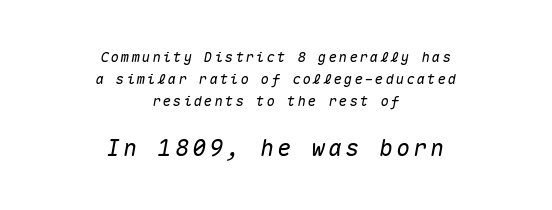
Compared with typical paragraphs, the rows here are spaced about the same. Each row of text sits above clean, open space. Bigger letters appear in the bottom chunk; the top chunk is reduced. Notice how the stems are inclined rather than vertical — that's the hallmark of italics. In CSS terms this would be text-align: center.
